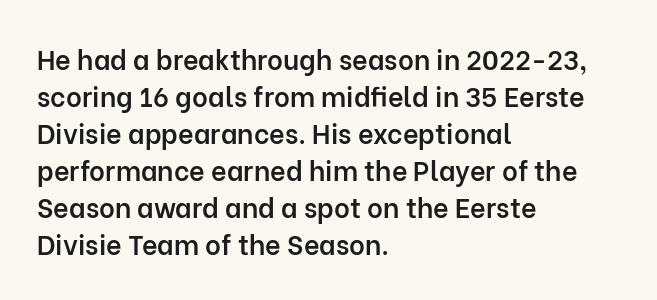
{"italic": "no", "bold": "semi", "underline": "no", "align": "left", "line_spacing": "normal", "line_spacing_ratio": 1.37, "letter_spacing": "normal", "letter_spacing_em": 0.0, "glyph_px": 27}
